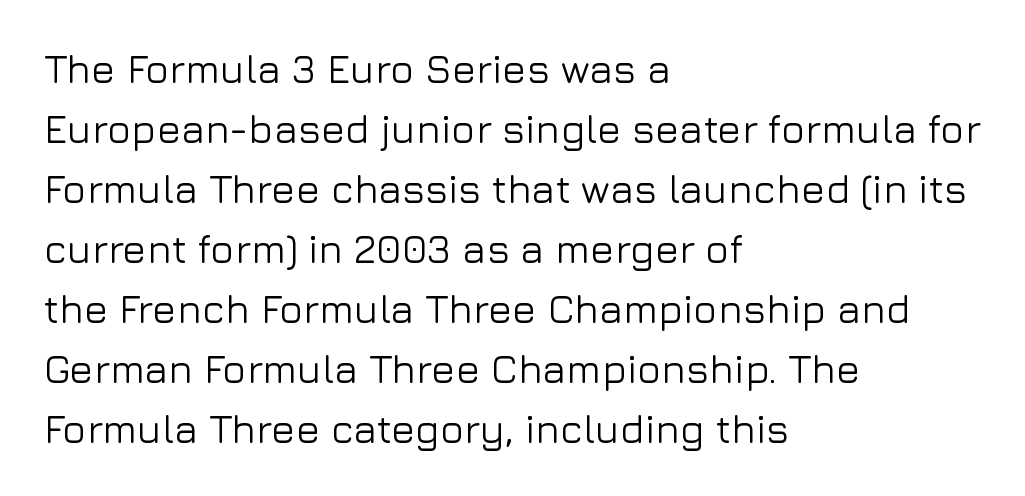
{"serif": "no", "italic": "no", "width": "normal", "stroke_contrast": "low", "x_height": "medium", "monospaced": "no", "underline": "no", "align": "left", "line_spacing": "normal", "line_spacing_ratio": 1.5, "letter_spacing": "normal", "letter_spacing_em": 0.0, "glyph_px": 40}
